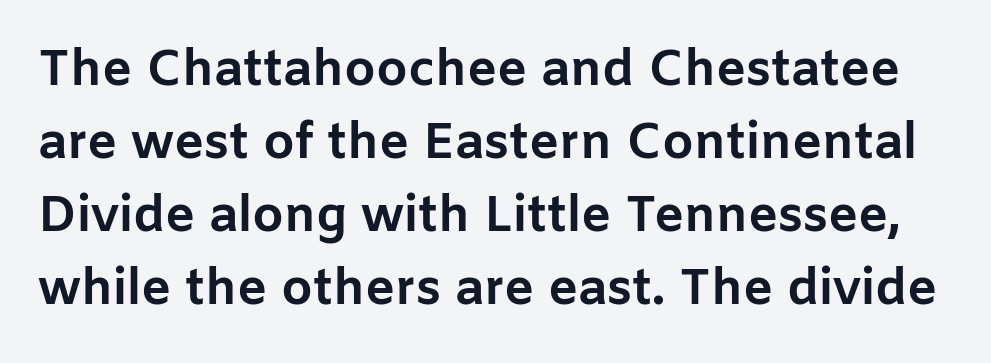
This is the regular roman posture of the typeface. Unlike a traditional serif, this face leaves its strokes unadorned. A normal amount of white space separates one row of letters from the next. The foot of each line stays bare and open. Each letter keeps its own natural width here, so spacing adapts to shape.
